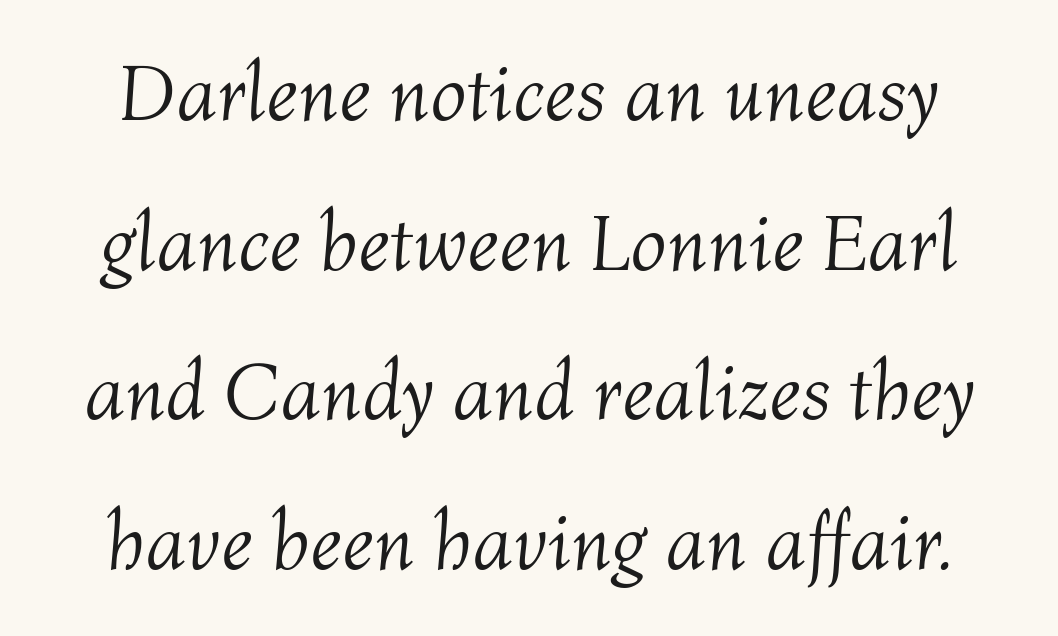
The image shows 80 px light type, italic (leaning right); set line spacing 1.87x, normal letter spacing, not underlined; medium stroke contrast and a medium x-height.
